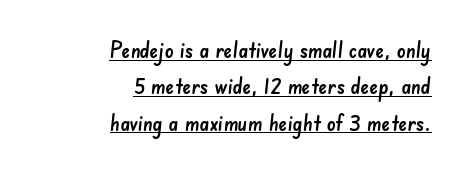
The image shows 22 px text type; set right-aligned, normal line spacing (1.65x), normal letter spacing, underlined.
